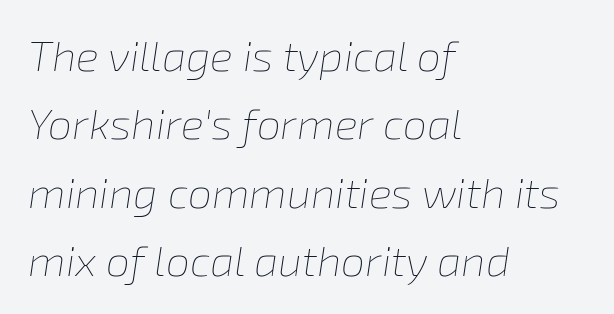
{"italic": "yes", "lean": "right", "slant_degrees": 8, "bold": "no", "weight": "thin", "width": "normal", "stroke_contrast": "low", "x_height": "medium", "monospaced": "no", "underline": "no", "align": "left", "line_spacing": "normal", "line_spacing_ratio": 1.59, "letter_spacing": "normal", "letter_spacing_em": 0.0, "glyph_px": 43}
